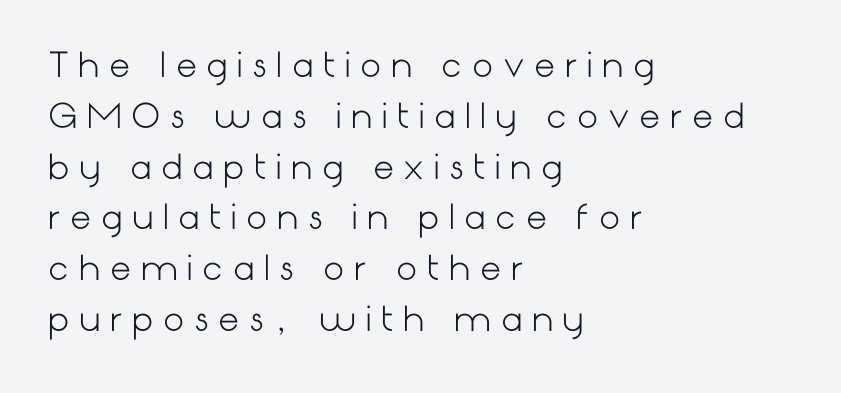
Q: Is the text bold? A: No.
Q: Is the text italic (slanted)? A: No, it is upright.
Q: Is the typeface a serif or a sans-serif typeface? A: Sans-serif.
Q: Is the text underlined? A: No.
Q: How is the paragraph aligned? A: Left-aligned.
Q: Is the spacing between letters normal or unusually wide? A: Unusually wide.
Q: Is the spacing between lines tight, normal or loose? A: Normal.
Q: Width (condensed, normal, or wide)? A: Normal.
Q: Stroke contrast? A: Low.
Q: x-height? A: Medium.
